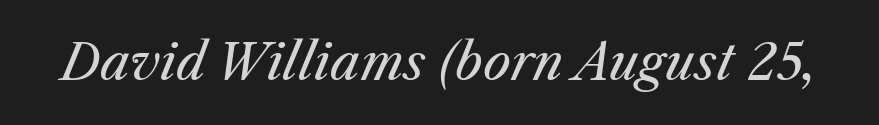
{"italic": "yes", "lean": "right", "slant_degrees": 25, "bold": "no", "weight": "regular", "width": "normal", "stroke_contrast": "medium", "x_height": "medium", "monospaced": "no", "underline": "no", "letter_spacing": "normal", "letter_spacing_em": 0.0, "glyph_px": 49}
